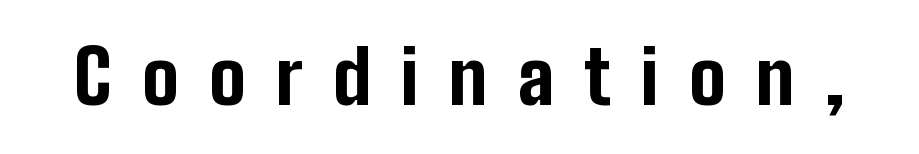
Q: Is the text bold? A: Yes.
Q: Is the text italic (slanted)? A: No, it is upright.
Q: Is the typeface a serif or a sans-serif typeface? A: Sans-serif.
Q: Is the text underlined? A: No.
Q: Is the spacing between letters normal or unusually wide? A: Unusually wide.
Q: Width (condensed, normal, or wide)? A: Condensed.
Q: Stroke contrast? A: Low.
Q: x-height? A: Medium.
Q: Monospaced? A: No.
